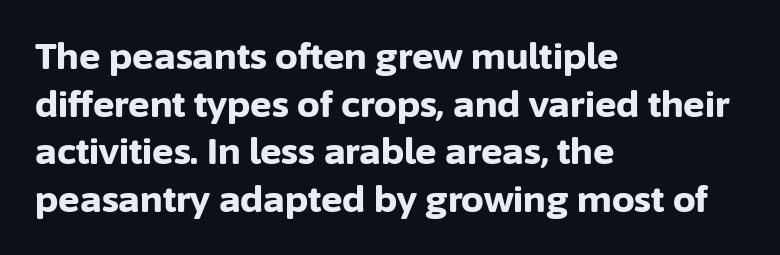
The image shows 36 px bold sans-serif type, upright; set left-aligned, normal line spacing (1.32x), normal letter spacing, not underlined; low stroke contrast and a medium x-height.
